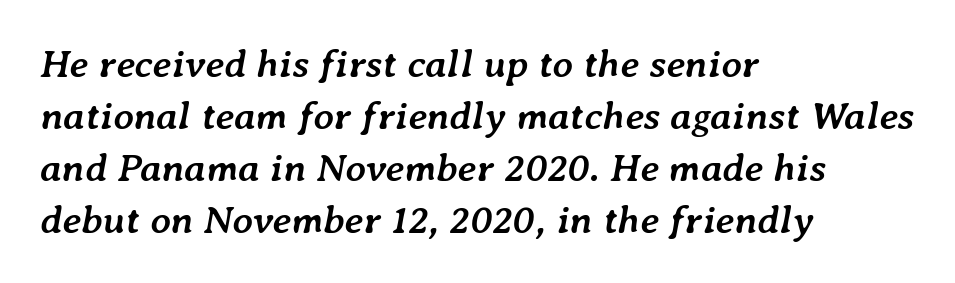
The image shows 40 px semibold type, italic (leaning right); set left-aligned, normal line spacing (1.3x), normal letter spacing, not underlined; low stroke contrast and a medium x-height.
